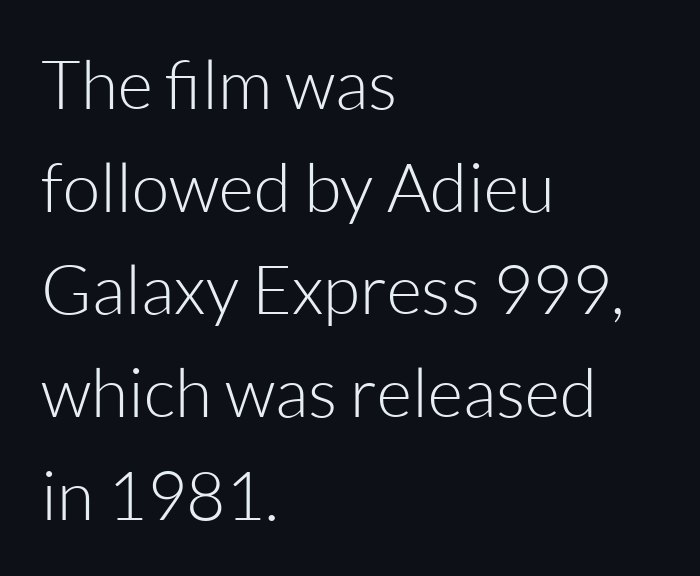
{"serif": "no", "italic": "no", "bold": "no", "weight": "light", "width": "normal", "stroke_contrast": "low", "x_height": "medium", "monospaced": "no", "underline": "no", "align": "left", "line_spacing": "normal", "line_spacing_ratio": 1.51, "letter_spacing": "normal", "letter_spacing_em": 0.0, "glyph_px": 68}
